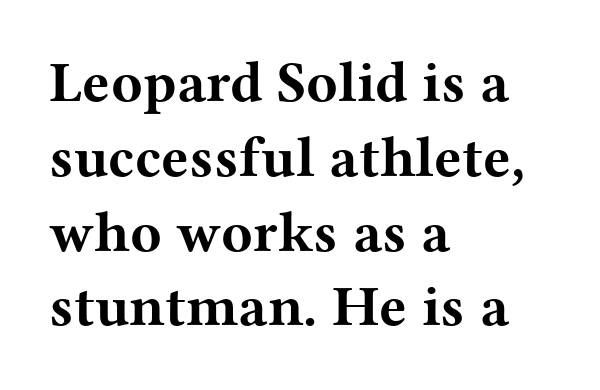
Q: Is the text bold? A: Yes.
Q: Is the text italic (slanted)? A: No, it is upright.
Q: Is the typeface a serif or a sans-serif typeface? A: Serif.
Q: Is the text underlined? A: No.
Q: How is the paragraph aligned? A: Left-aligned.
Q: Is the spacing between letters normal or unusually wide? A: Normal.
Q: Is the spacing between lines tight, normal or loose? A: Normal.
Q: Width (condensed, normal, or wide)? A: Wide.
Q: Stroke contrast? A: Medium.
Q: x-height? A: Medium.
Q: Monospaced? A: No.
